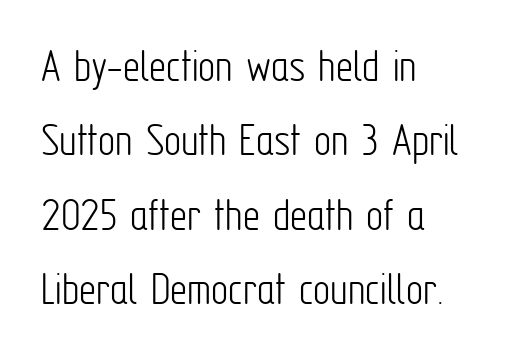
No letter is thick-stroked: the sample isn't bold. Each line starts at the same left margin while the right side varies. Regular leading. This sample uses plain, unmodified letter spacing. The passage shown is typed in a proportional face where columns would drift. Each letter's strokes conclude bluntly, with no projecting serifs.
